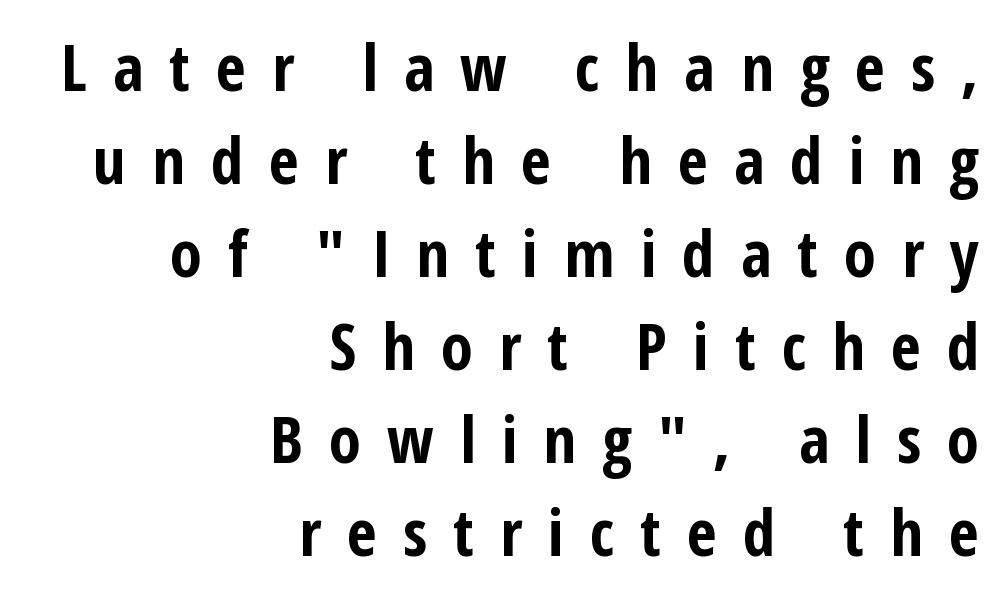
{"serif": "no", "italic": "no", "bold": "yes", "weight": "bold", "width": "condensed", "stroke_contrast": "low", "x_height": "medium", "monospaced": "no", "underline": "no", "align": "right", "line_spacing": "normal", "line_spacing_ratio": 1.43, "letter_spacing": "wide", "letter_spacing_em": 0.4, "glyph_px": 65}
